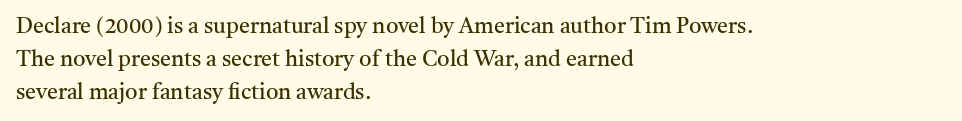
Q: Is the text bold? A: No.
Q: Is the text italic (slanted)? A: No, it is upright.
Q: Is the text underlined? A: No.
Q: How is the paragraph aligned? A: Left-aligned.
Q: Is the spacing between letters normal or unusually wide? A: Normal.
Q: Is the spacing between lines tight, normal or loose? A: Normal.
